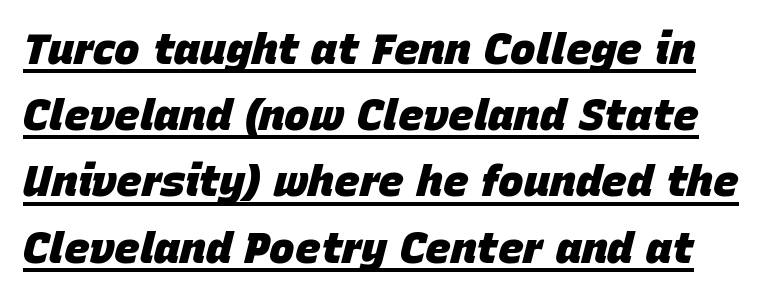
The image shows 43 px heavy type, italic (leaning right); set normal line spacing (1.54x), normal letter spacing, underlined; low stroke contrast and a large x-height.
